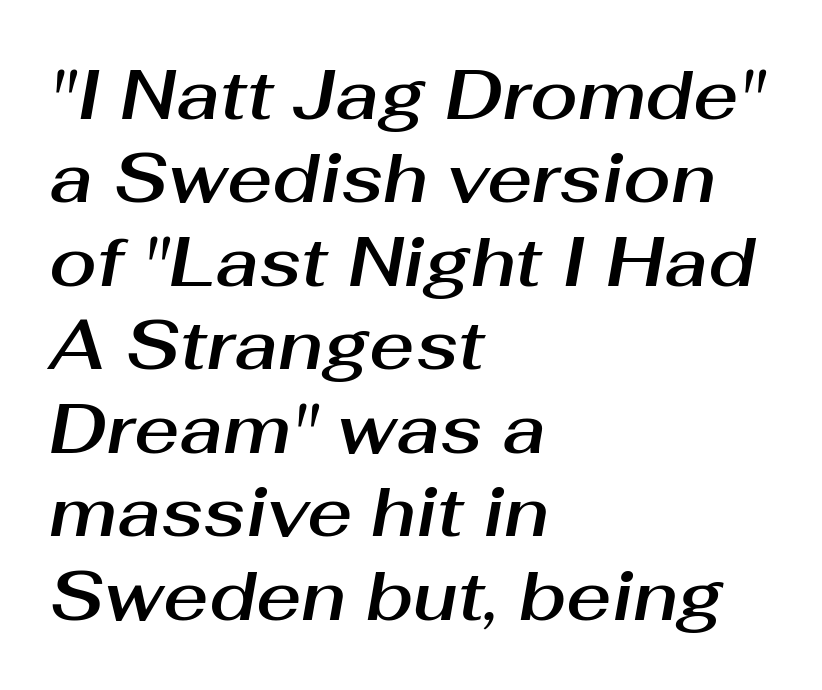
Q: Is the text italic (slanted)? A: Yes, it leans right by about 10 degrees.
Q: Is the text underlined? A: No.
Q: How is the paragraph aligned? A: Left-aligned.
Q: Is the spacing between letters normal or unusually wide? A: Normal.
Q: Width (condensed, normal, or wide)? A: Normal.
Q: Stroke contrast? A: Medium.
Q: x-height? A: Medium.
Q: Monospaced? A: No.
